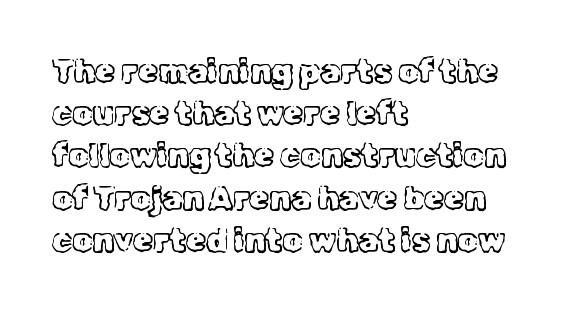
The image shows 32 px light serif type, upright; set left-aligned, normal line spacing (1.32x), normal letter spacing, not underlined; a medium x-height.
